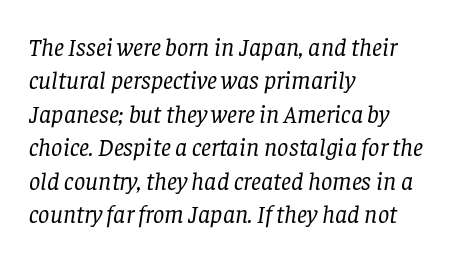
The image shows 25 px text type, italic (leaning right); set left-aligned, normal line spacing (1.34x), normal letter spacing, not underlined.
